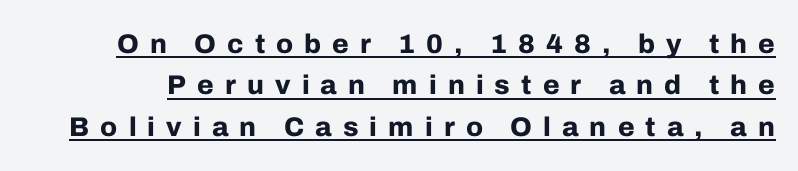
The image shows 27 px bold type, upright; set normal line spacing (1.53x), unusually wide letter spacing (+0.41 em), underlined.
